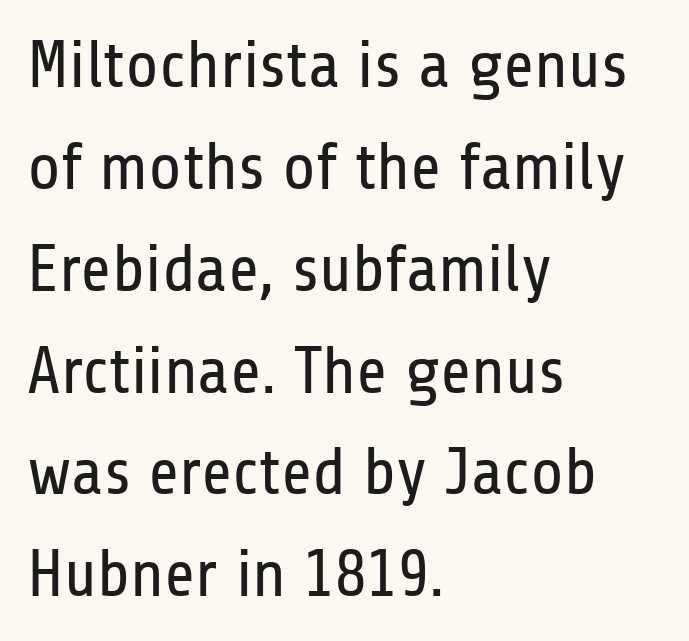
The image shows 67 px regular-weight, condensed sans-serif type, upright; set left-aligned, normal line spacing (1.52x), normal letter spacing, not underlined; low stroke contrast and a medium x-height.
